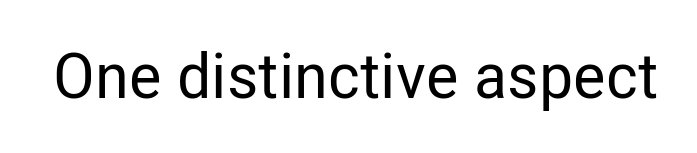
Q: Is the text italic (slanted)? A: No, it is upright.
Q: Is the typeface a serif or a sans-serif typeface? A: Sans-serif.
Q: Is the text underlined? A: No.
Q: Is the spacing between letters normal or unusually wide? A: Normal.
Q: Width (condensed, normal, or wide)? A: Condensed.
Q: Stroke contrast? A: Low.
Q: x-height? A: Medium.
Q: Monospaced? A: No.
